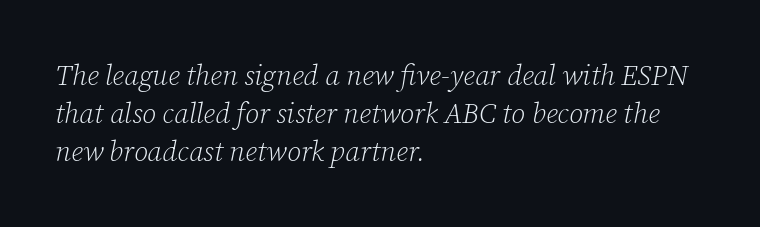
Q: Is the text bold? A: No.
Q: Is the text italic (slanted)? A: Yes, it leans right by about 12 degrees.
Q: Is the typeface a serif or a sans-serif typeface? A: Serif.
Q: Is the text underlined? A: No.
Q: How is the paragraph aligned? A: Left-aligned.
Q: Is the spacing between letters normal or unusually wide? A: Normal.
Q: Is the spacing between lines tight, normal or loose? A: Normal.
Q: Width (condensed, normal, or wide)? A: Normal.
Q: Stroke contrast? A: Low.
Q: x-height? A: Medium.
Q: Monospaced? A: No.
